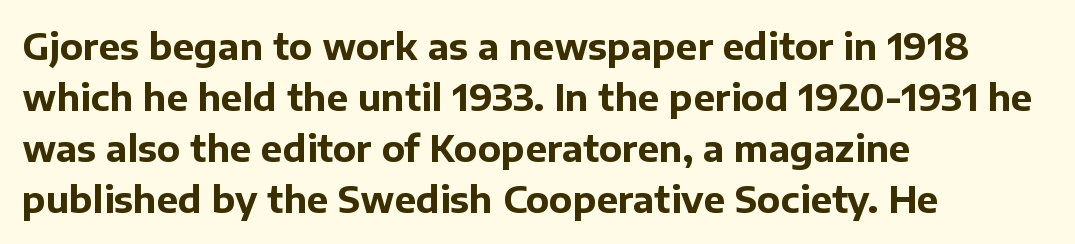
Q: Is the text bold? A: Yes.
Q: Is the text italic (slanted)? A: No, it is upright.
Q: Is the typeface a serif or a sans-serif typeface? A: Sans-serif.
Q: Is the text underlined? A: No.
Q: How is the paragraph aligned? A: Left-aligned.
Q: Is the spacing between letters normal or unusually wide? A: Normal.
Q: Is the spacing between lines tight, normal or loose? A: Normal.
Q: Width (condensed, normal, or wide)? A: Normal.
Q: Stroke contrast? A: Low.
Q: x-height? A: Medium.
Q: Monospaced? A: No.
